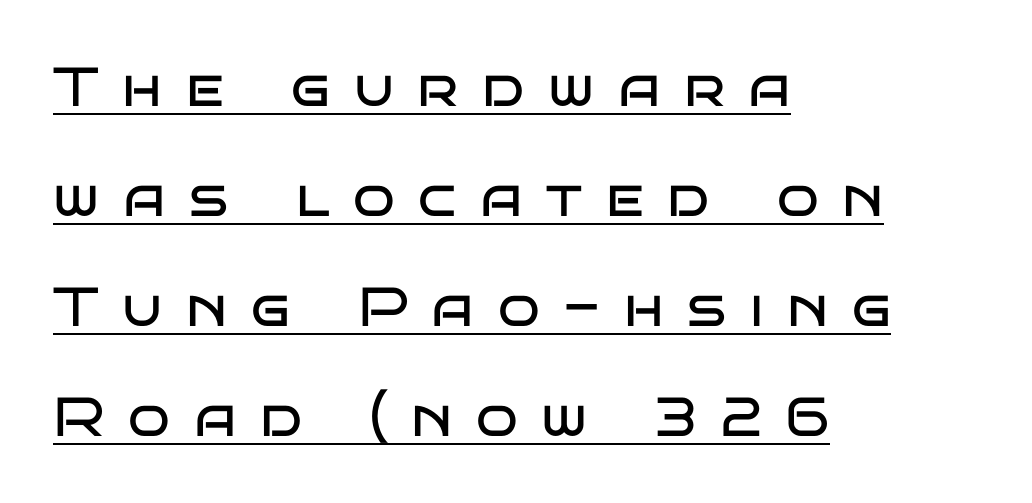
Q: Is the text bold? A: No.
Q: Is the text italic (slanted)? A: No, it is upright.
Q: Is the typeface a serif or a sans-serif typeface? A: Sans-serif.
Q: Is the text underlined? A: Yes.
Q: How is the paragraph aligned? A: Left-aligned.
Q: Is the spacing between letters normal or unusually wide? A: Unusually wide.
Q: Is the spacing between lines tight, normal or loose? A: Loose.
Q: Width (condensed, normal, or wide)? A: Wide.
Q: Stroke contrast? A: Low.
Q: x-height? A: Large.
Q: Monospaced? A: No.
